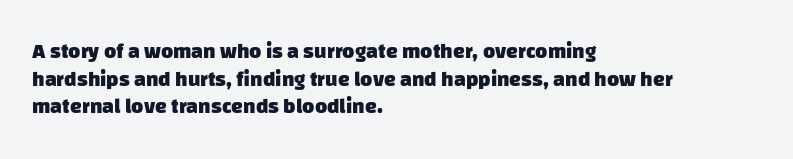
The image shows 21 px bold type; set left-aligned, normal line spacing (1.32x), normal letter spacing, not underlined.
